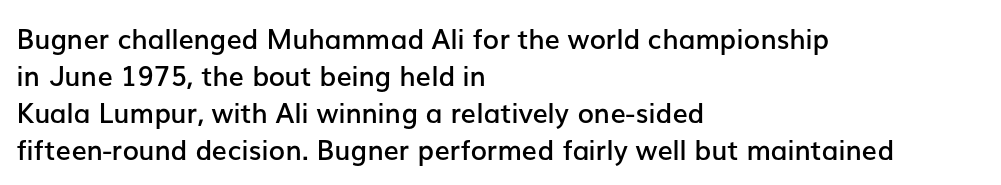
{"italic": "no", "bold": "semi", "underline": "no", "align": "left", "line_spacing": "normal", "line_spacing_ratio": 1.37, "letter_spacing": "normal", "letter_spacing_em": 0.0, "glyph_px": 27}
